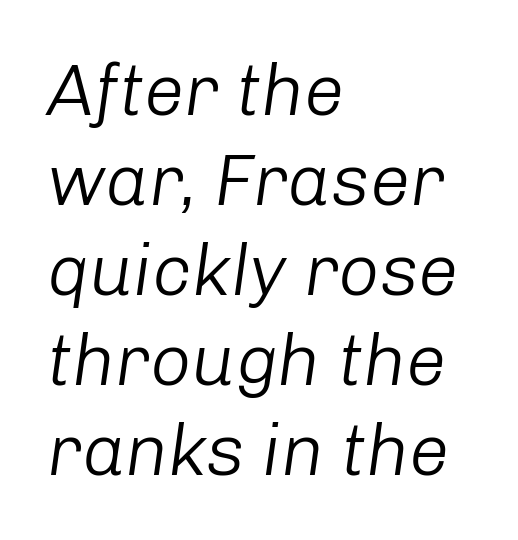
The face used here is rendered with its standard letterfit. Is the block centered? No — it sits flush against the left margin. Honestly, there is no underline to notice here at all. The whole block is typeset with a tilt.
